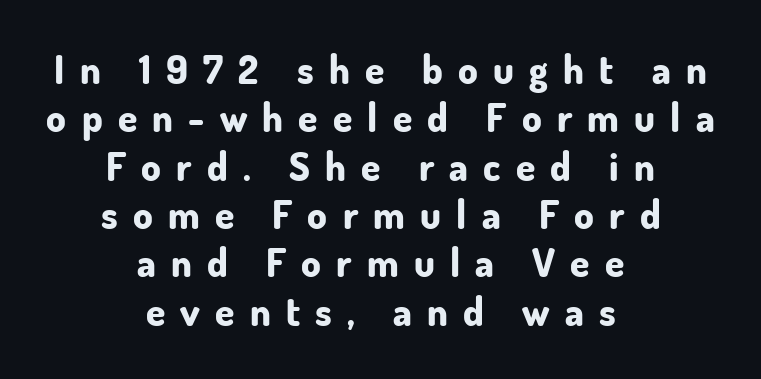
Descenders hang freely into open space. There is plenty of visible air inserted between adjacent glyphs. Are there feet on the stems? There aren't — it's a sans. Notice how thick the strokes are: this is what a full bold looks like.
